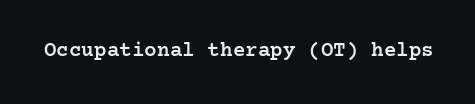
Q: Is the text bold? A: Semi-bold.
Q: Is the text italic (slanted)? A: No, it is upright.
Q: Is the text underlined? A: No.
Q: Is the spacing between letters normal or unusually wide? A: Normal.
